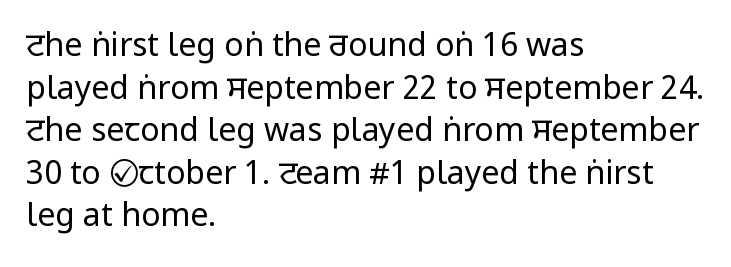
The image shows 32 px regular-weight, condensed sans-serif type, upright; set left-aligned, normal line spacing (1.33x), normal letter spacing, not underlined; low stroke contrast and a large x-height.
